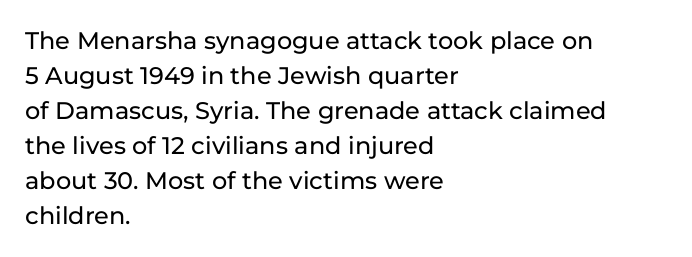
{"italic": "no", "underline": "no", "align": "left", "line_spacing": "normal", "line_spacing_ratio": 1.46, "letter_spacing": "normal", "letter_spacing_em": 0.0, "glyph_px": 24}
